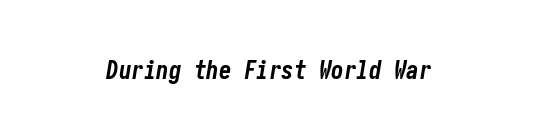
Emphasis by weight is at full strength: bold. Observe the lean: these are italic letterforms. Underlining? Definitely not there. Observe the ordinary spacing: letters are neighbours, not strangers.
